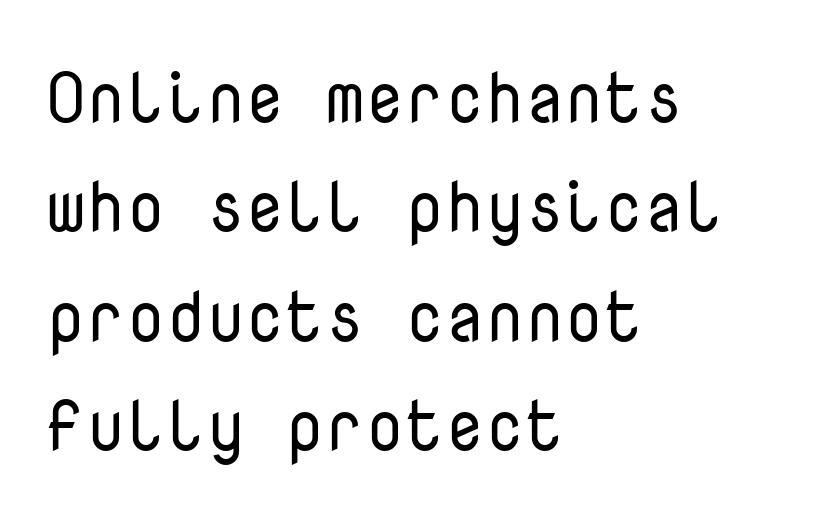
{"serif": "no", "italic": "no", "bold": "no", "weight": "regular", "width": "normal", "stroke_contrast": "low", "x_height": "medium", "monospaced": "yes", "underline": "no", "align": "left", "line_spacing": "normal", "line_spacing_ratio": 1.54, "letter_spacing": "normal", "letter_spacing_em": 0.0, "glyph_px": 71}
